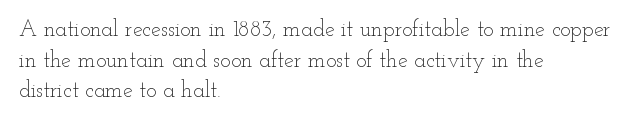
{"italic": "no", "bold": "no", "underline": "no", "align": "left", "line_spacing": "normal", "line_spacing_ratio": 1.39, "letter_spacing": "normal", "letter_spacing_em": 0.0, "glyph_px": 22}
